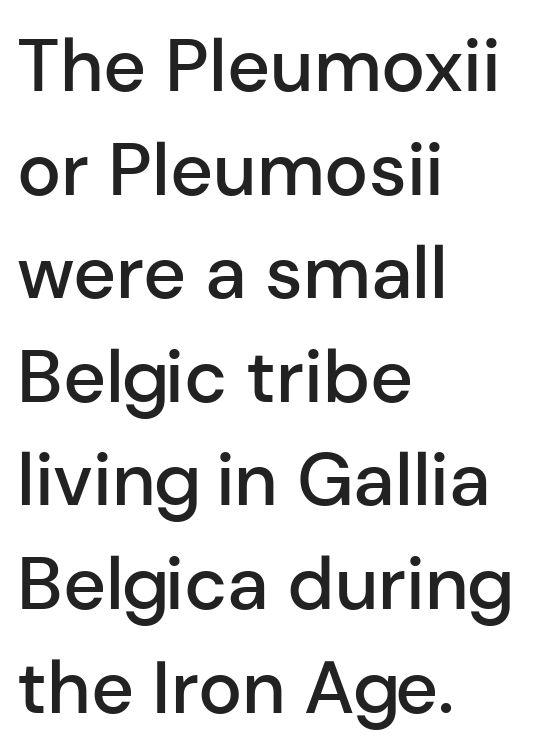
The image shows 74 px semibold sans-serif type, upright; set left-aligned, normal line spacing (1.4x), normal letter spacing, not underlined; low stroke contrast and a medium x-height.
